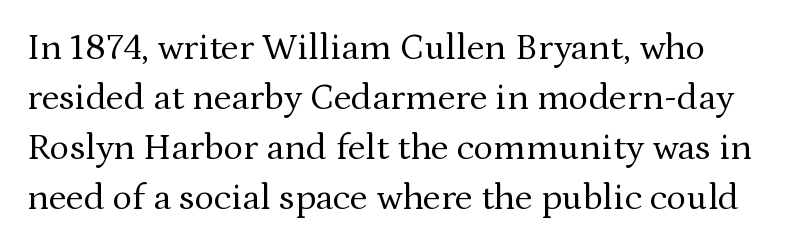
{"serif": "yes", "italic": "no", "bold": "no", "weight": "regular", "width": "normal", "stroke_contrast": "medium", "x_height": "medium", "monospaced": "no", "underline": "no", "line_spacing": "normal", "line_spacing_ratio": 1.35, "letter_spacing": "normal", "letter_spacing_em": 0.0, "glyph_px": 37}
